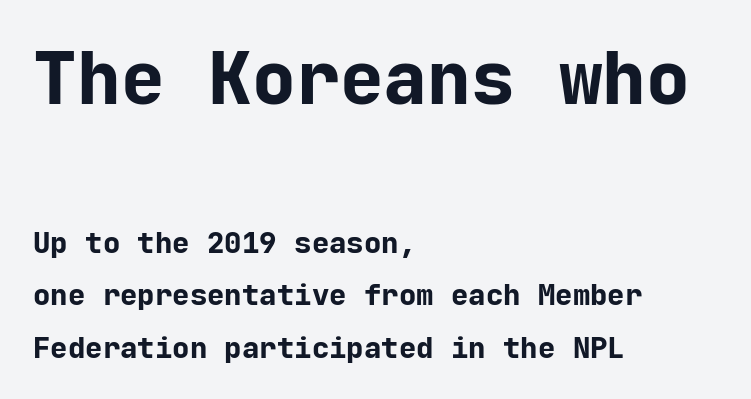
Q: Is the text bold? A: Yes.
Q: Is the text italic (slanted)? A: No, it is upright.
Q: Is the typeface a serif or a sans-serif typeface? A: Sans-serif.
Q: Is the text underlined? A: No.
Q: How is the paragraph aligned? A: Left-aligned.
Q: Is the spacing between letters normal or unusually wide? A: Normal.
Q: Which block of text is set in a larger size, the first (top) or the second (bottom)? A: The first (top) one.
Q: Width (condensed, normal, or wide)? A: Normal.
Q: Stroke contrast? A: Low.
Q: x-height? A: Medium.
Q: Monospaced? A: Yes.
